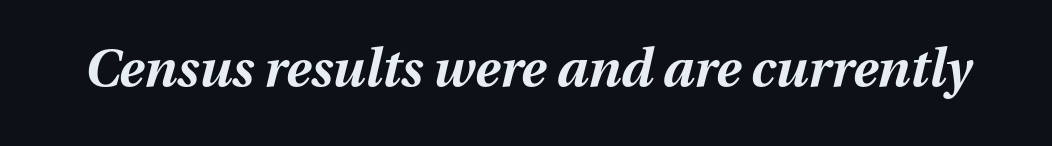
The image shows 52 px bold type, italic (leaning right); set normal letter spacing, not underlined; medium stroke contrast and a medium x-height.
